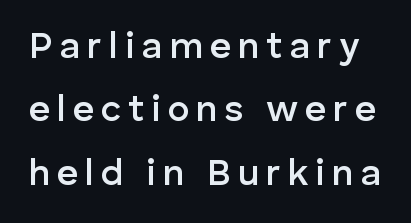
The face used here is a semibold: visibly heavier than regular, lighter than bold. This sample has the flowing, uneven cadence of proportional lettering. The string is rendered with underlining switched off. The font's upright variant was chosen for this text. This sample uses a sans-serif face.
